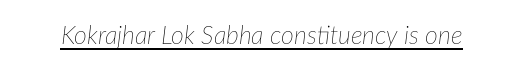
The image shows 25 px text type, italic (leaning right); set normal letter spacing, underlined.
